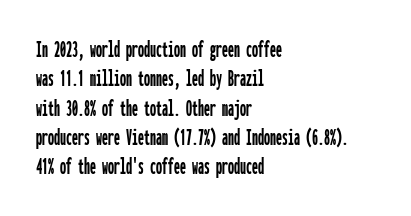
Q: Is the text italic (slanted)? A: No, it is upright.
Q: Is the text underlined? A: No.
Q: How is the paragraph aligned? A: Left-aligned.
Q: Is the spacing between letters normal or unusually wide? A: Normal.
